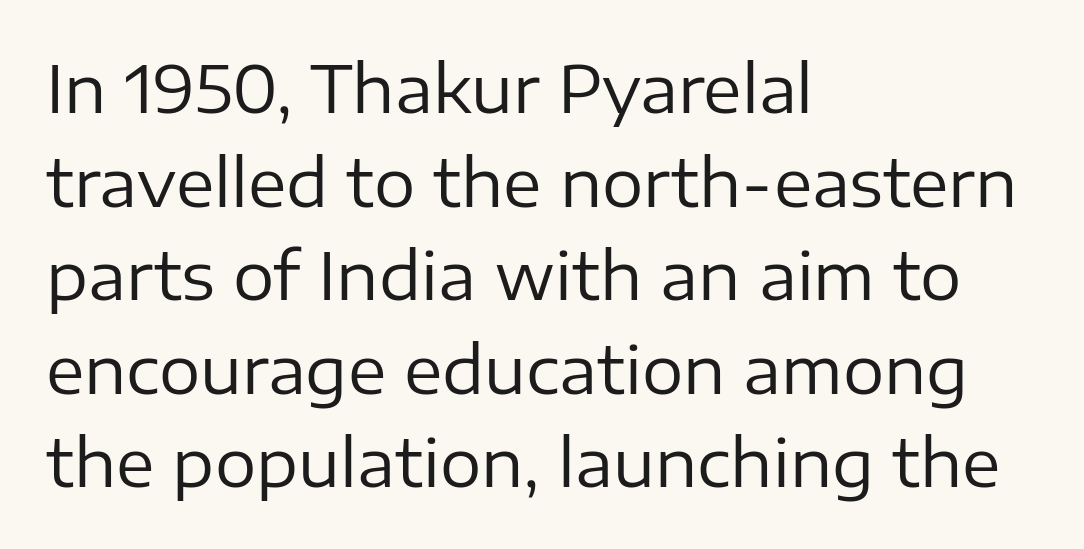
Q: Is the text bold? A: No.
Q: Is the text italic (slanted)? A: No, it is upright.
Q: Is the typeface a serif or a sans-serif typeface? A: Sans-serif.
Q: Is the text underlined? A: No.
Q: How is the paragraph aligned? A: Left-aligned.
Q: Is the spacing between letters normal or unusually wide? A: Normal.
Q: Is the spacing between lines tight, normal or loose? A: Normal.
Q: Width (condensed, normal, or wide)? A: Normal.
Q: Stroke contrast? A: Low.
Q: x-height? A: Medium.
Q: Monospaced? A: No.
